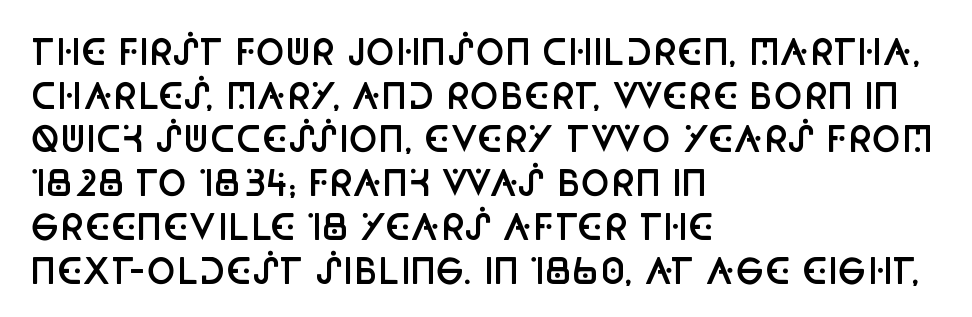
Is this a sans? Yes — the strokes have no serifs. Looks like regular typesetting: each glyph gets only the width it needs. The vertical gap from one line to the next is medium. Stems and bowls a touch heavier than normal — semibold. Beneath every word, the page is bare.
